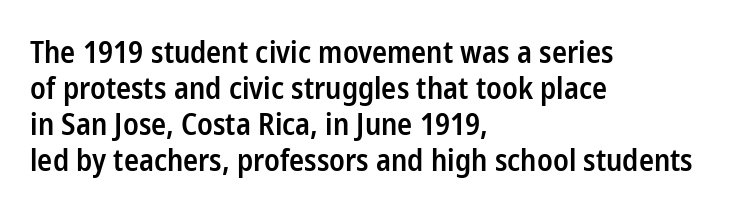
This rendering uses left alignment, leaving the right contour irregular. A bit beefed up — I'd call it semibold rather than bold. The strip under each line holds only bare page. Font category for this specimen: sans-serif.
